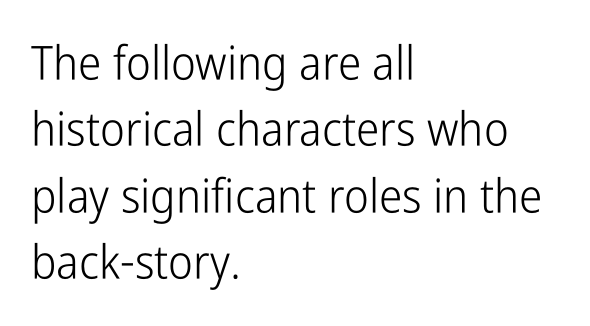
The image shows 47 px light, condensed sans-serif type, upright; set left-aligned, normal line spacing (1.41x), normal letter spacing, not underlined; low stroke contrast and a medium x-height.
